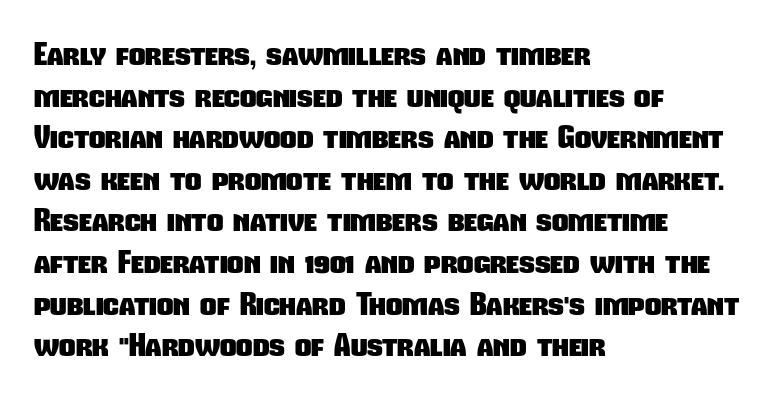
The text was rendered using a sans face with plain stroke endings. How are the letters spaced? Ordinarily, with no added tracking. Its strokes are broad and dark, the hallmark of bold type. The space between consecutive lines is moderate. These lines stack with their left ends in a neat column. The area under the type is left untouched.
